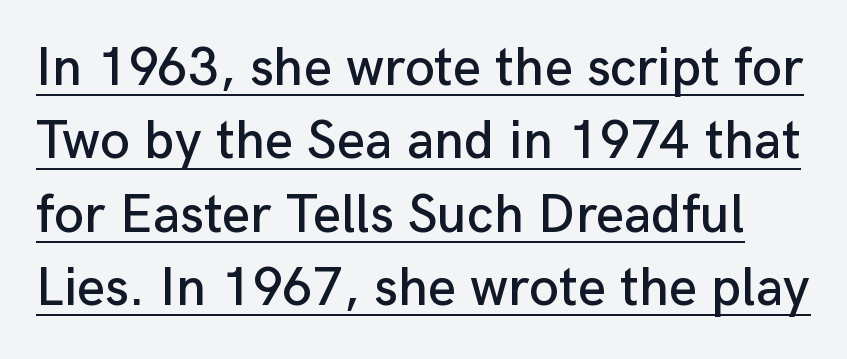
The image shows 54 px sans-serif type, upright; set normal line spacing (1.36x), normal letter spacing, underlined; low stroke contrast and a medium x-height.
